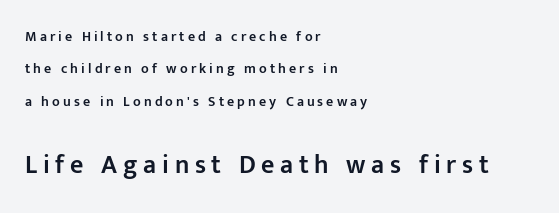
{"italic": "no", "bold": "semi", "underline": "no", "align": "left", "line_spacing": "loose", "line_spacing_ratio": 2.32, "letter_spacing": "wide", "letter_spacing_em": 0.22, "larger_block": "second", "size_ratio": 1.86, "glyph_px": 26}
